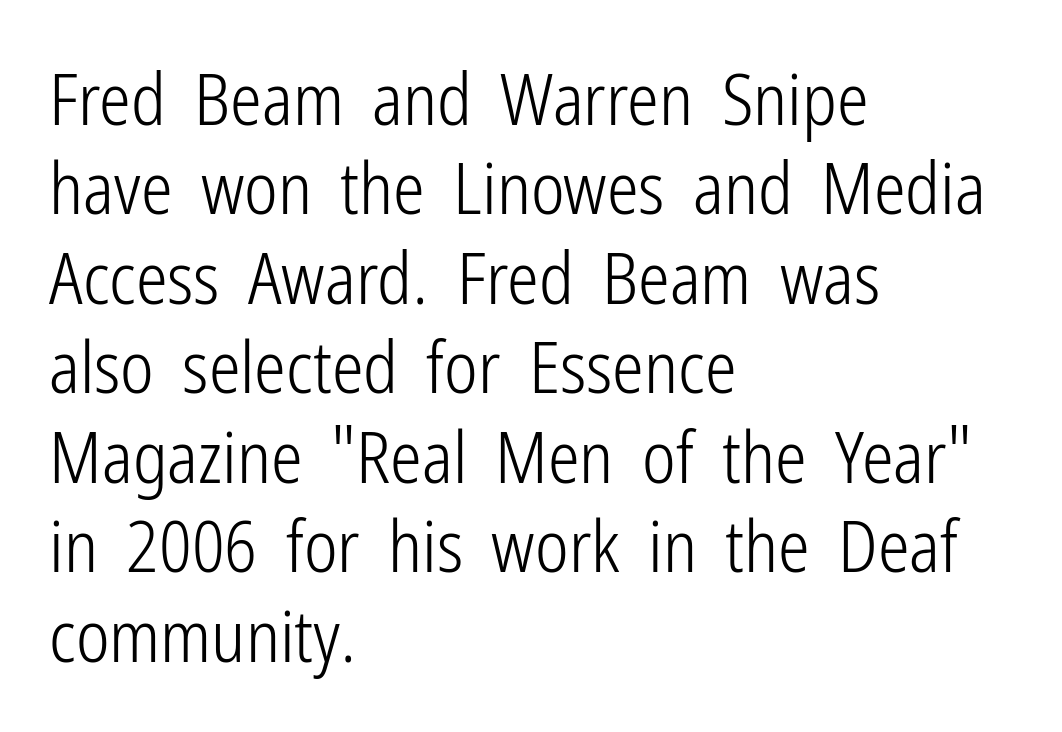
This sample has the flowing, uneven cadence of proportional lettering. Is the letter spacing exaggerated? No — it looks like the ordinary default. The font sits on the lighter half of the weight spectrum, regular included. The axis of the letterforms is exactly vertical.
